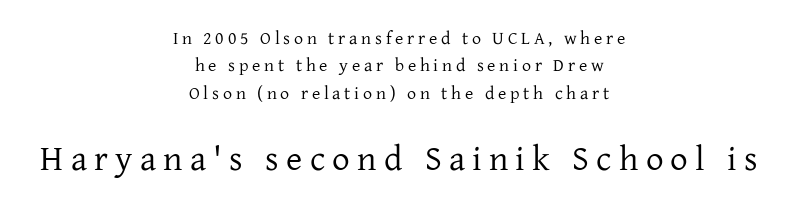
{"serif": "yes", "italic": "no", "bold": "no", "weight": "regular", "width": "normal", "stroke_contrast": "low", "x_height": "medium", "monospaced": "no", "underline": "no", "align": "center", "line_spacing": "normal", "line_spacing_ratio": 1.52, "letter_spacing": "wide", "letter_spacing_em": 0.21, "larger_block": "second", "size_ratio": 1.94, "glyph_px": 35}
